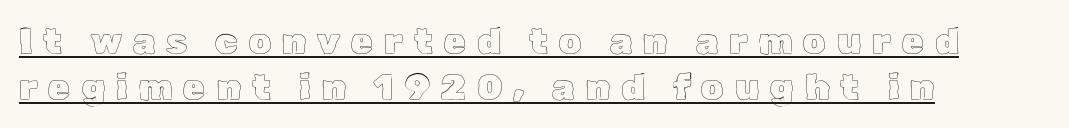
The letters stand straight up with perfectly vertical stems. Characters follow at a spacing far wider than the type designer built in. The face used here is proportionally spaced, like ordinary book or web type. Honestly, the row spacing looks completely unremarkable. All the whitespace from short lines collects on the right. This sample carries an underscore along the baseline area.
